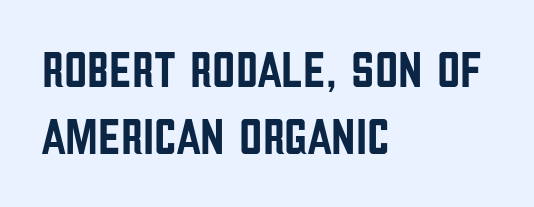
Q: Is the text italic (slanted)? A: No, it is upright.
Q: Is the typeface a serif or a sans-serif typeface? A: Sans-serif.
Q: Is the text underlined? A: No.
Q: How is the paragraph aligned? A: Left-aligned.
Q: Is the spacing between letters normal or unusually wide? A: Normal.
Q: Is the spacing between lines tight, normal or loose? A: Normal.
Q: Width (condensed, normal, or wide)? A: Condensed.
Q: Stroke contrast? A: Low.
Q: x-height? A: Large.
Q: Monospaced? A: No.
